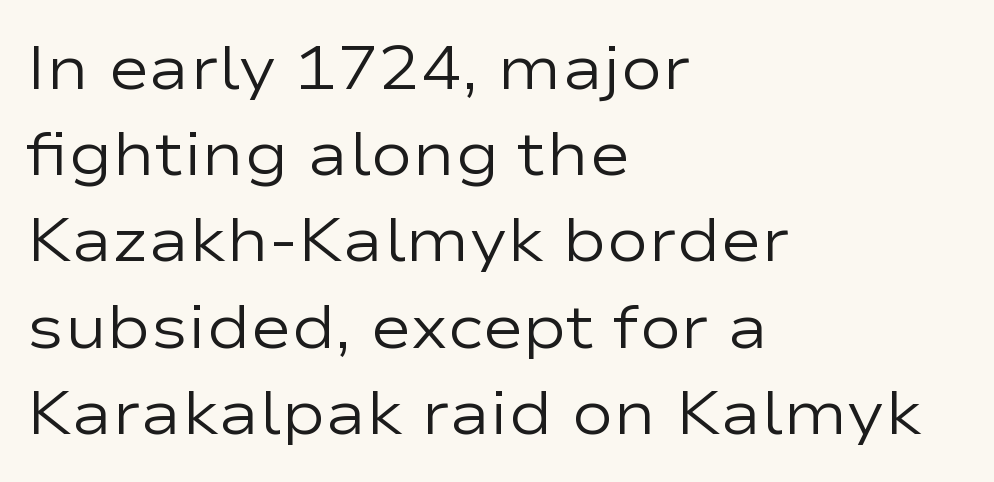
Q: Is the text bold? A: No.
Q: Is the text italic (slanted)? A: No, it is upright.
Q: Is the typeface a serif or a sans-serif typeface? A: Sans-serif.
Q: Is the text underlined? A: No.
Q: How is the paragraph aligned? A: Left-aligned.
Q: Is the spacing between letters normal or unusually wide? A: Normal.
Q: Is the spacing between lines tight, normal or loose? A: Normal.
Q: Width (condensed, normal, or wide)? A: Wide.
Q: Stroke contrast? A: Low.
Q: x-height? A: Medium.
Q: Monospaced? A: No.
